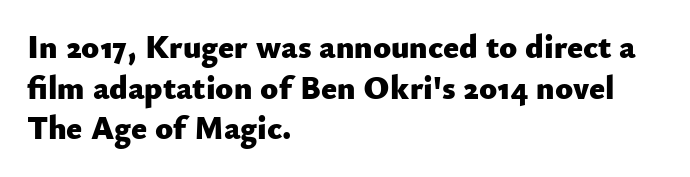
The image shows 33 px heavy sans-serif type, upright; set left-aligned, line spacing 1.23x, normal letter spacing, not underlined; low stroke contrast and a small x-height.
